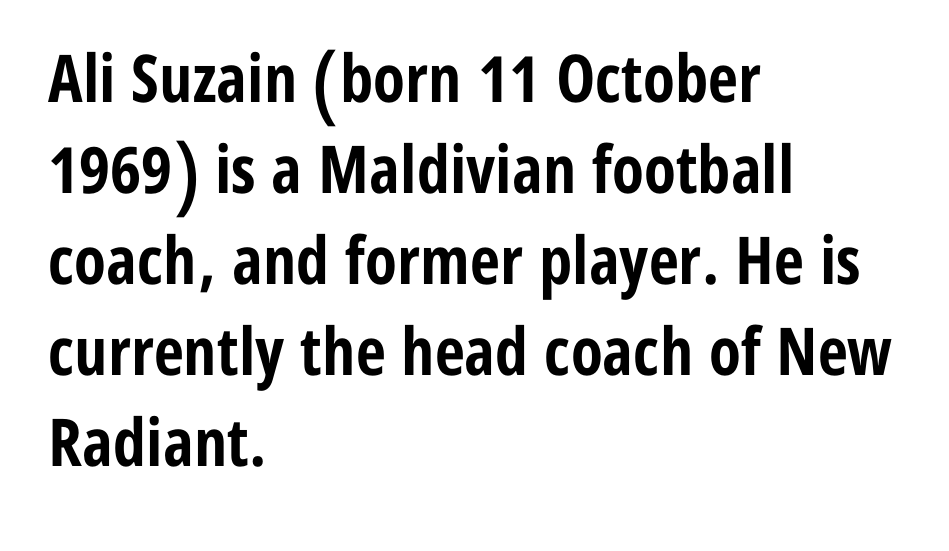
{"serif": "no", "italic": "no", "bold": "yes", "weight": "bold", "width": "condensed", "stroke_contrast": "low", "x_height": "medium", "monospaced": "no", "underline": "no", "align": "left", "line_spacing": "normal", "line_spacing_ratio": 1.38, "letter_spacing": "normal", "letter_spacing_em": 0.0, "glyph_px": 66}
